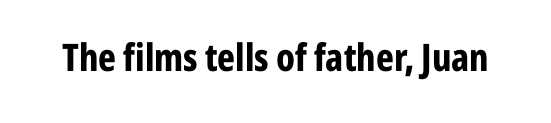
Q: Is the text bold? A: Yes.
Q: Is the text italic (slanted)? A: No, it is upright.
Q: Is the typeface a serif or a sans-serif typeface? A: Sans-serif.
Q: Is the text underlined? A: No.
Q: Is the spacing between letters normal or unusually wide? A: Normal.
Q: Width (condensed, normal, or wide)? A: Condensed.
Q: Stroke contrast? A: Low.
Q: x-height? A: Medium.
Q: Monospaced? A: No.
